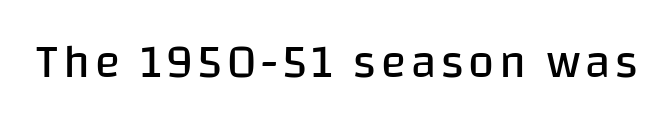
Q: Is the text bold? A: No.
Q: Is the text italic (slanted)? A: No, it is upright.
Q: Is the typeface a serif or a sans-serif typeface? A: Sans-serif.
Q: Is the text underlined? A: No.
Q: Width (condensed, normal, or wide)? A: Normal.
Q: Stroke contrast? A: Low.
Q: x-height? A: Large.
Q: Monospaced? A: No.
